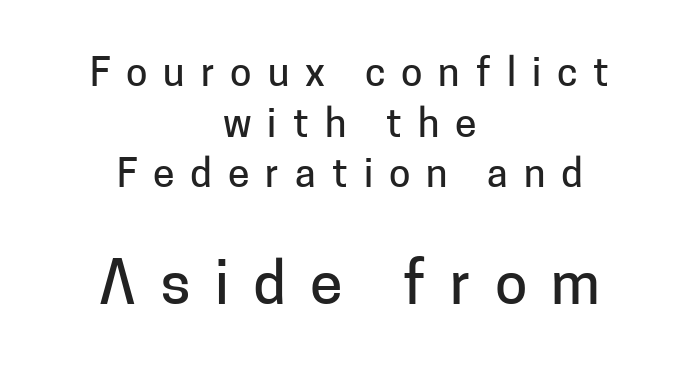
{"serif": "no", "italic": "no", "width": "normal", "stroke_contrast": "low", "x_height": "medium", "monospaced": "no", "underline": "no", "align": "center", "line_spacing": "normal", "line_spacing_ratio": 1.3, "letter_spacing": "wide", "letter_spacing_em": 0.41, "larger_block": "second", "size_ratio": 1.51, "glyph_px": 59}
